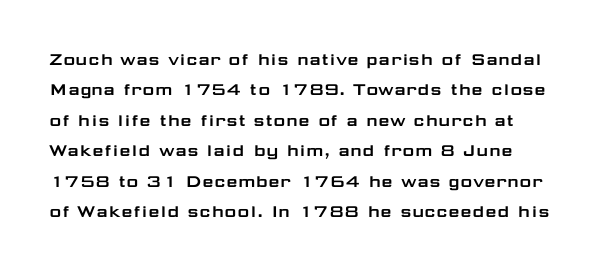
{"italic": "no", "underline": "no", "line_spacing": "normal", "line_spacing_ratio": 1.52, "letter_spacing": "normal", "letter_spacing_em": 0.0, "glyph_px": 20}
